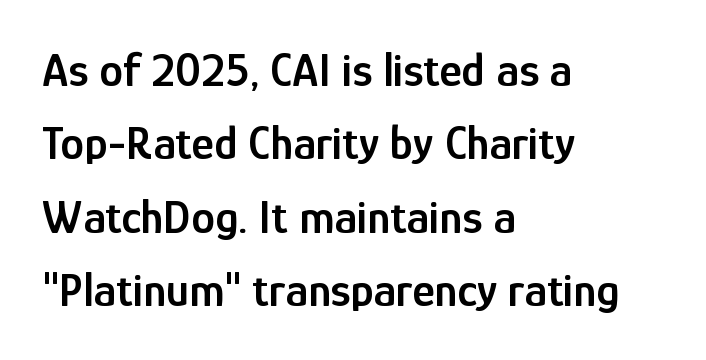
{"serif": "no", "italic": "no", "bold": "semi", "weight": "semibold", "width": "condensed", "stroke_contrast": "low", "x_height": "medium", "monospaced": "no", "underline": "no", "align": "left", "line_spacing": "normal", "line_spacing_ratio": 1.53, "letter_spacing": "normal", "letter_spacing_em": 0.0, "glyph_px": 48}
